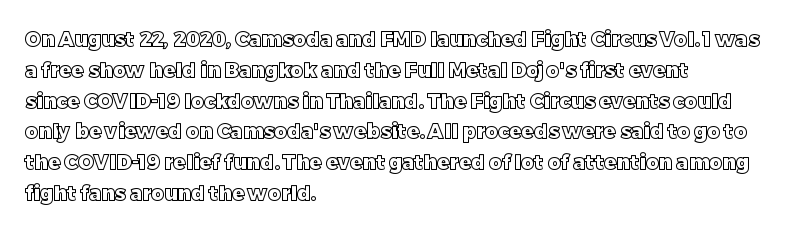
Letter spacing: default. This rendering uses left alignment, leaving the right contour irregular. The axis of the letterforms is exactly vertical. Evenly set lines give the paragraph a standard silhouette.
